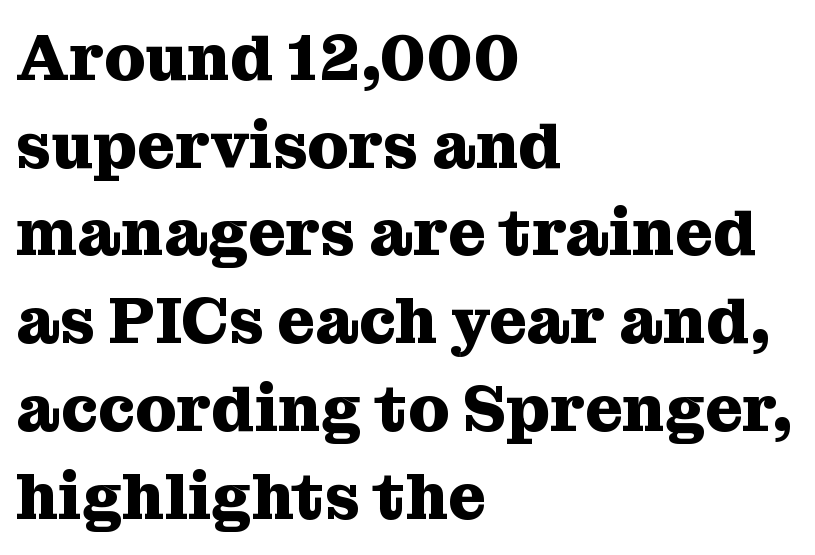
{"serif": "yes", "italic": "no", "bold": "yes", "weight": "heavy", "width": "normal", "stroke_contrast": "medium", "x_height": "medium", "monospaced": "no", "underline": "no", "align": "left", "line_spacing": "normal", "line_spacing_ratio": 1.35, "letter_spacing": "normal", "letter_spacing_em": 0.0, "glyph_px": 65}
